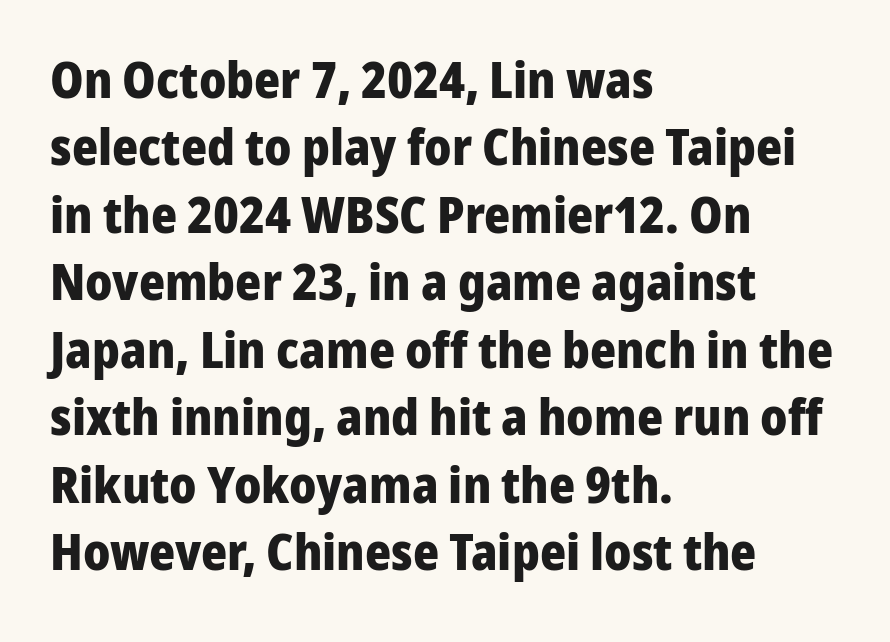
The image shows 50 px heavy sans-serif type, upright; set left-aligned, normal line spacing (1.35x), normal letter spacing, not underlined; low stroke contrast and a medium x-height.
